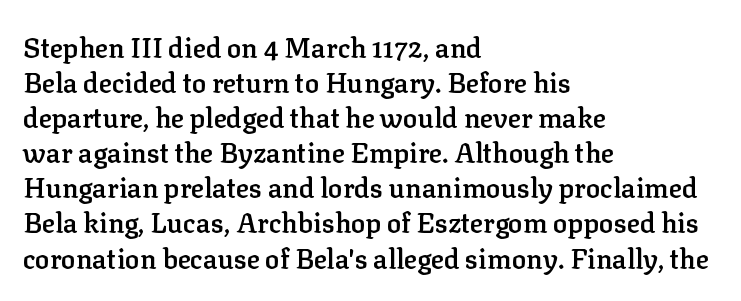
{"italic": "no", "bold": "semi", "underline": "no", "align": "left", "line_spacing": "normal", "line_spacing_ratio": 1.3, "letter_spacing": "normal", "letter_spacing_em": 0.0, "glyph_px": 27}
